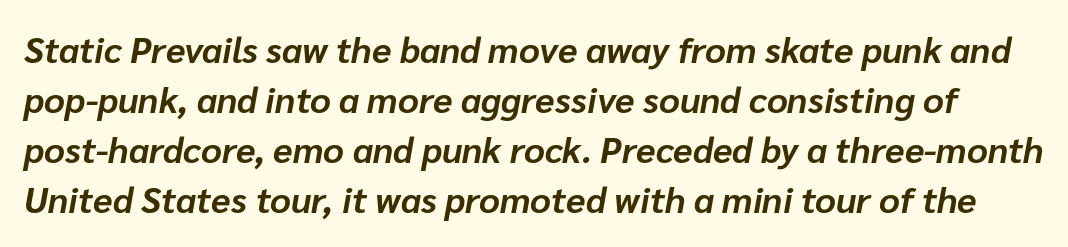
{"italic": "yes", "lean": "right", "slant_degrees": 10, "bold": "yes", "weight": "bold", "width": "normal", "stroke_contrast": "low", "x_height": "medium", "monospaced": "no", "underline": "no", "line_spacing": "normal", "line_spacing_ratio": 1.39, "letter_spacing": "normal", "letter_spacing_em": 0.0, "glyph_px": 36}
